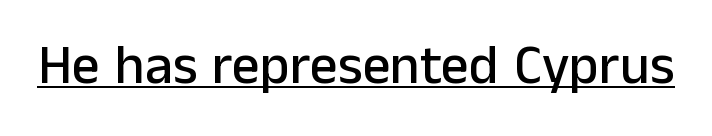
Students, observe the line beneath the letters — that is underlining. You can tell from the bare stems that sans-serif type was used. The rendering keeps characters at their native spacing. A typesetter would call this proportional, since set widths differ per character. Style check: upright.
